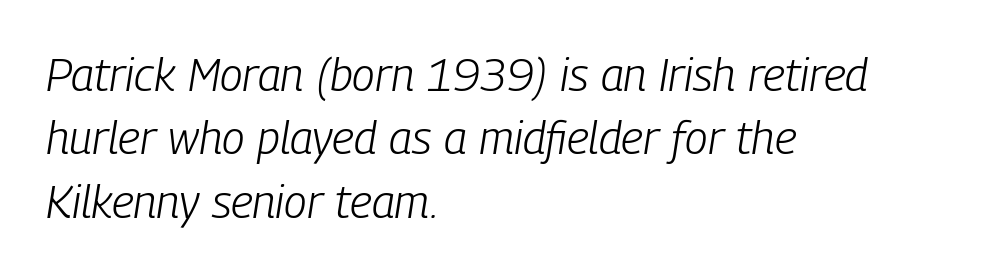
The zone under the glyphs is completely vacant. Stroke mass is kept to a normal reading level or below. The rows are spaced the way most documents space them. A classic flush-left, rag-right setting is used for this passage.
